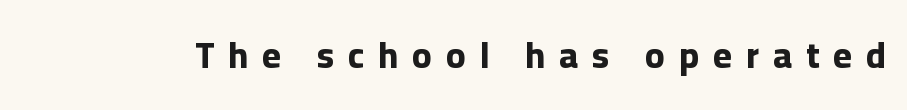
{"serif": "no", "italic": "no", "bold": "yes", "weight": "bold", "width": "normal", "stroke_contrast": "low", "x_height": "medium", "monospaced": "no", "underline": "no", "letter_spacing": "wide", "letter_spacing_em": 0.39, "glyph_px": 36}
